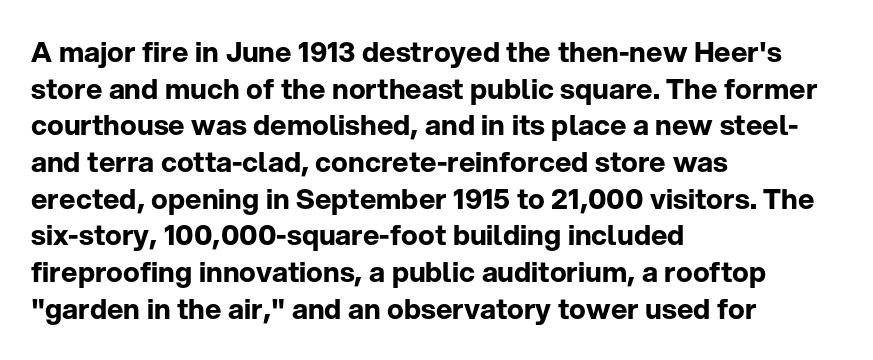
Compared with typical paragraphs, the rows here are spaced about the same. Is this a fixed-width face? No — the glyphs have proportional, varying widths. The line texture is even and compact thanks to regular tracking. Each glyph is drawn with heavy, bold strokes.
